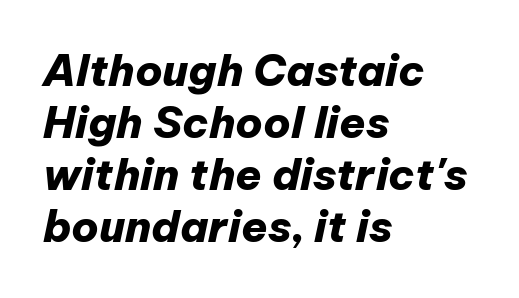
Q: Is the text bold? A: Yes.
Q: Is the text italic (slanted)? A: Yes, it leans right by about 12 degrees.
Q: Is the text underlined? A: No.
Q: How is the paragraph aligned? A: Left-aligned.
Q: Is the spacing between letters normal or unusually wide? A: Normal.
Q: Width (condensed, normal, or wide)? A: Normal.
Q: Stroke contrast? A: Low.
Q: x-height? A: Medium.
Q: Monospaced? A: No.
